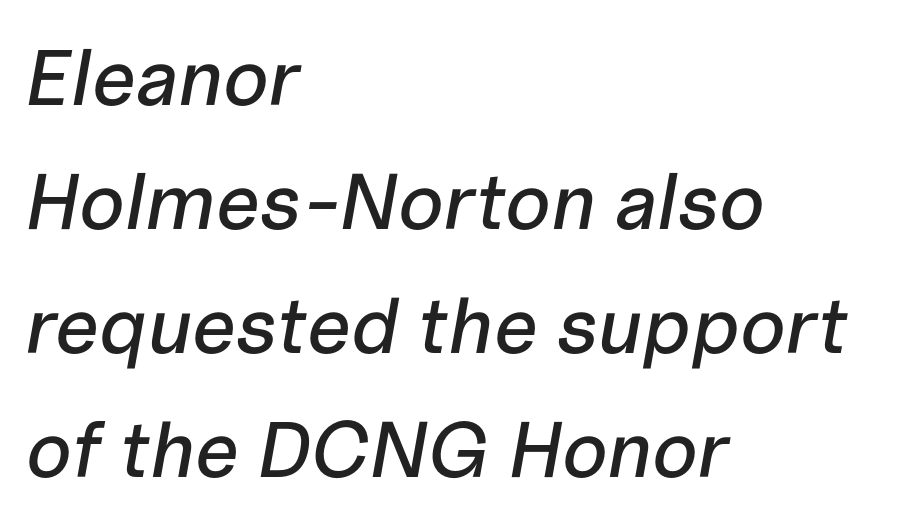
Q: Is the text italic (slanted)? A: Yes, it leans right by about 10 degrees.
Q: Is the text underlined? A: No.
Q: How is the paragraph aligned? A: Left-aligned.
Q: Is the spacing between letters normal or unusually wide? A: Normal.
Q: Is the spacing between lines tight, normal or loose? A: Normal.
Q: Width (condensed, normal, or wide)? A: Normal.
Q: Stroke contrast? A: Low.
Q: x-height? A: Medium.
Q: Monospaced? A: No.
